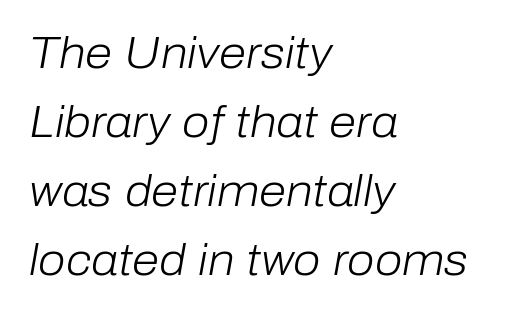
The image shows 44 px light type, italic (leaning right); set left-aligned, normal line spacing (1.57x), normal letter spacing, not underlined; low stroke contrast and a medium x-height.
